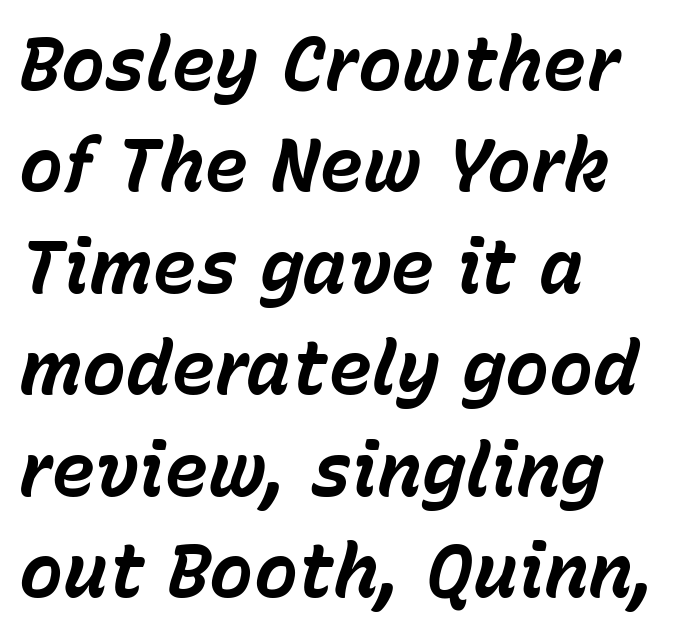
{"italic": "yes", "lean": "right", "slant_degrees": 15, "bold": "yes", "weight": "bold", "width": "normal", "stroke_contrast": "low", "x_height": "medium", "monospaced": "no", "underline": "no", "align": "left", "line_spacing": "normal", "line_spacing_ratio": 1.37, "letter_spacing": "normal", "letter_spacing_em": 0.0, "glyph_px": 74}
